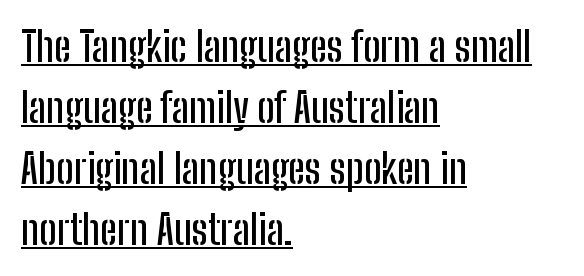
Q: Is the text italic (slanted)? A: No, it is upright.
Q: Is the typeface a serif or a sans-serif typeface? A: Sans-serif.
Q: Is the text underlined? A: Yes.
Q: How is the paragraph aligned? A: Left-aligned.
Q: Is the spacing between letters normal or unusually wide? A: Normal.
Q: Is the spacing between lines tight, normal or loose? A: Normal.
Q: Width (condensed, normal, or wide)? A: Condensed.
Q: Stroke contrast? A: Low.
Q: x-height? A: Medium.
Q: Monospaced? A: No.
